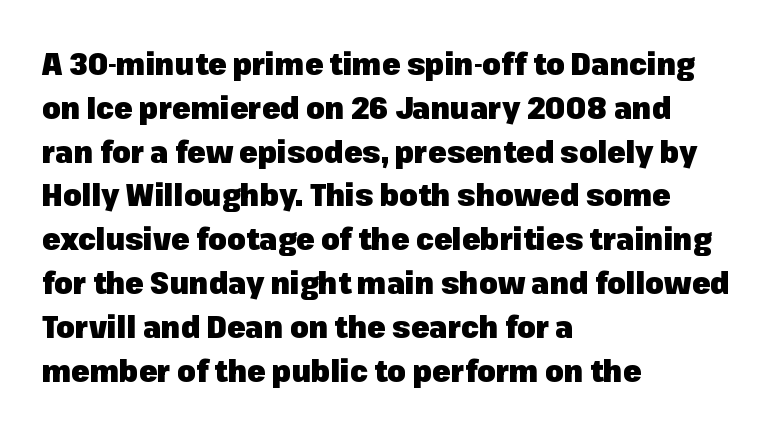
Q: Is the text bold? A: Yes.
Q: Is the text italic (slanted)? A: No, it is upright.
Q: Is the typeface a serif or a sans-serif typeface? A: Sans-serif.
Q: Is the text underlined? A: No.
Q: How is the paragraph aligned? A: Left-aligned.
Q: Is the spacing between letters normal or unusually wide? A: Normal.
Q: Is the spacing between lines tight, normal or loose? A: Normal.
Q: Width (condensed, normal, or wide)? A: Normal.
Q: Stroke contrast? A: Low.
Q: x-height? A: Medium.
Q: Monospaced? A: No.
